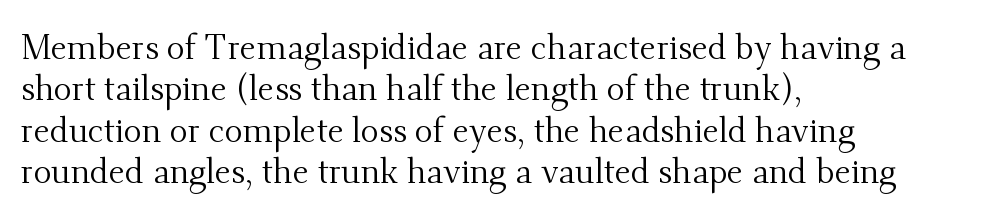
Q: Is the text bold? A: No.
Q: Is the text italic (slanted)? A: No, it is upright.
Q: Is the typeface a serif or a sans-serif typeface? A: Serif.
Q: Is the text underlined? A: No.
Q: How is the paragraph aligned? A: Left-aligned.
Q: Is the spacing between letters normal or unusually wide? A: Normal.
Q: Width (condensed, normal, or wide)? A: Normal.
Q: Stroke contrast? A: Medium.
Q: x-height? A: Small.
Q: Monospaced? A: No.
